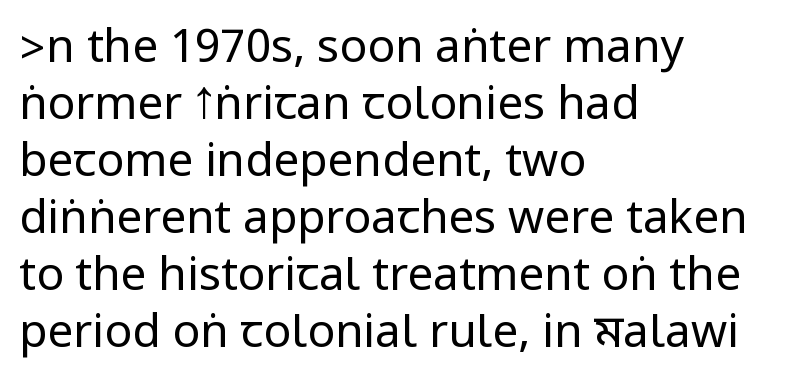
Stroke mass is kept to a normal reading level or below. No word sits above an underline. Tall strokes in this sample are plumb rather than angled. Line starts are locked; line ends wander. The rendering shows plain stroke endings on the letterforms — a sans-serif design. This sample uses plain, unmodified letter spacing.
